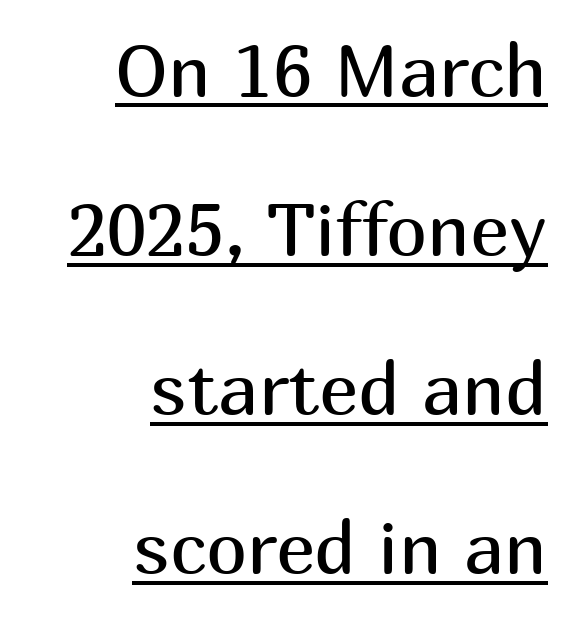
{"serif": "no", "italic": "no", "bold": "no", "weight": "regular", "width": "normal", "stroke_contrast": "medium", "x_height": "medium", "monospaced": "no", "underline": "yes", "align": "right", "line_spacing": "loose", "line_spacing_ratio": 2.15, "letter_spacing": "normal", "letter_spacing_em": 0.0, "glyph_px": 74}
